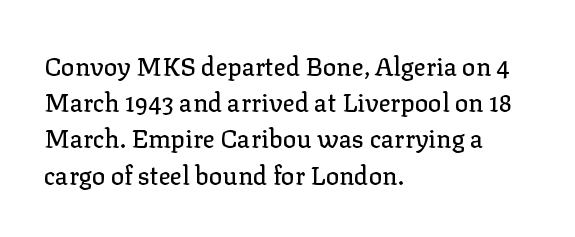
{"italic": "no", "underline": "no", "align": "left", "line_spacing": "normal", "line_spacing_ratio": 1.45, "letter_spacing": "normal", "letter_spacing_em": 0.0, "glyph_px": 25}
